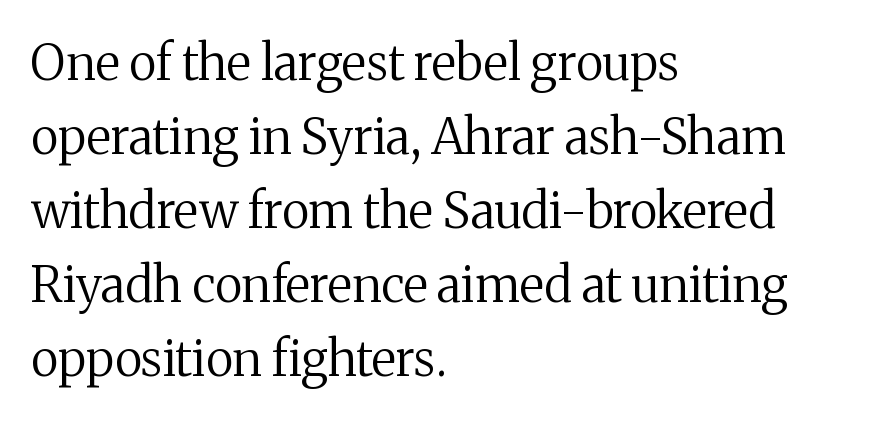
Q: Is the text bold? A: No.
Q: Is the text italic (slanted)? A: No, it is upright.
Q: Is the typeface a serif or a sans-serif typeface? A: Serif.
Q: Is the text underlined? A: No.
Q: How is the paragraph aligned? A: Left-aligned.
Q: Is the spacing between letters normal or unusually wide? A: Normal.
Q: Is the spacing between lines tight, normal or loose? A: Normal.
Q: Width (condensed, normal, or wide)? A: Normal.
Q: Stroke contrast? A: Medium.
Q: x-height? A: Medium.
Q: Monospaced? A: No.
